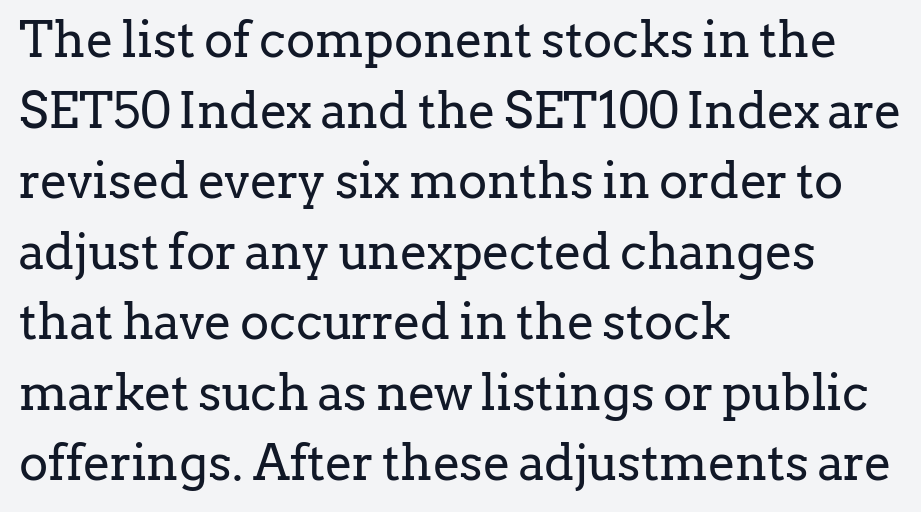
Leading matches the norm, producing a regular column. What stands out about the letter spacing? Nothing — it is the standard amount. The passage shown is typed in a proportional face where columns would drift. Is the stroke heavy? The answer is a plain regular-or-lighter. The characters display serif detailing at their extremities.
